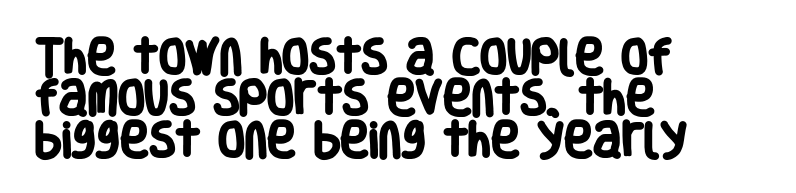
{"serif": "no", "bold": "yes", "weight": "heavy", "width": "condensed", "stroke_contrast": "low", "x_height": "large", "monospaced": "no", "underline": "no", "align": "left", "line_spacing": "tight", "line_spacing_ratio": 1.06, "letter_spacing": "normal", "letter_spacing_em": 0.0, "glyph_px": 39}
